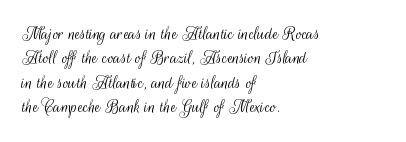
{"bold": "no", "underline": "no", "align": "left", "line_spacing_ratio": 1.22, "letter_spacing": "normal", "letter_spacing_em": 0.0, "glyph_px": 20}
